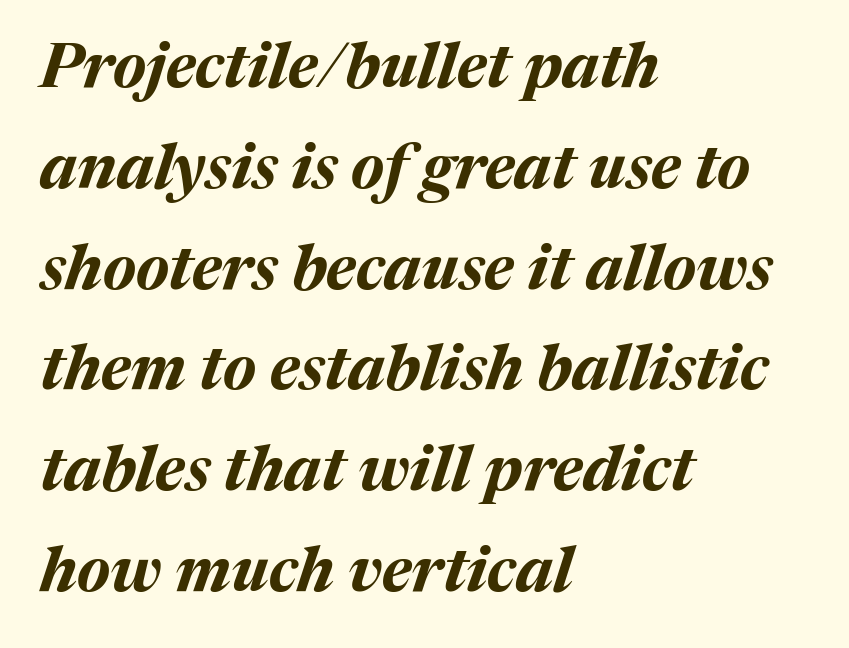
Q: Is the text bold? A: Yes.
Q: Is the text italic (slanted)? A: Yes, it leans right by about 17 degrees.
Q: Is the text underlined? A: No.
Q: How is the paragraph aligned? A: Left-aligned.
Q: Is the spacing between letters normal or unusually wide? A: Normal.
Q: Is the spacing between lines tight, normal or loose? A: Normal.
Q: Width (condensed, normal, or wide)? A: Normal.
Q: Stroke contrast? A: Medium.
Q: x-height? A: Medium.
Q: Monospaced? A: No.
